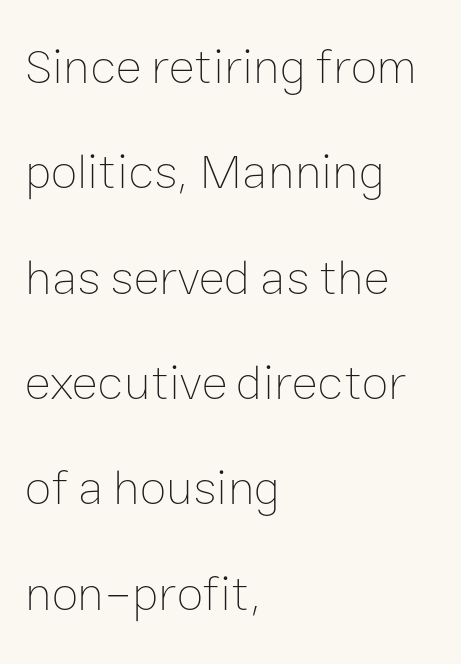
Q: Is the text bold? A: No.
Q: Is the text italic (slanted)? A: No, it is upright.
Q: Is the text underlined? A: No.
Q: How is the paragraph aligned? A: Left-aligned.
Q: Is the spacing between letters normal or unusually wide? A: Normal.
Q: Is the spacing between lines tight, normal or loose? A: Loose.
Q: Width (condensed, normal, or wide)? A: Normal.
Q: Stroke contrast? A: Low.
Q: x-height? A: Medium.
Q: Monospaced? A: No.
